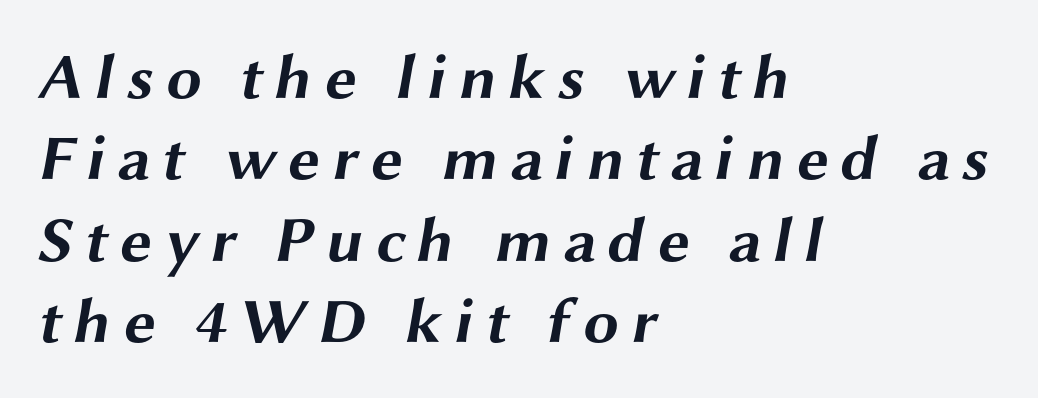
The image shows 64 px bold, wide sans-serif type; set left-aligned, normal line spacing (1.27x), not underlined; medium stroke contrast and a medium x-height.
